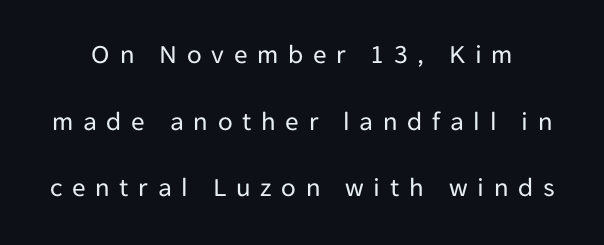
The image shows 27 px text type, upright; set loose line spacing (2.47x), unusually wide letter spacing (+0.36 em), not underlined.
